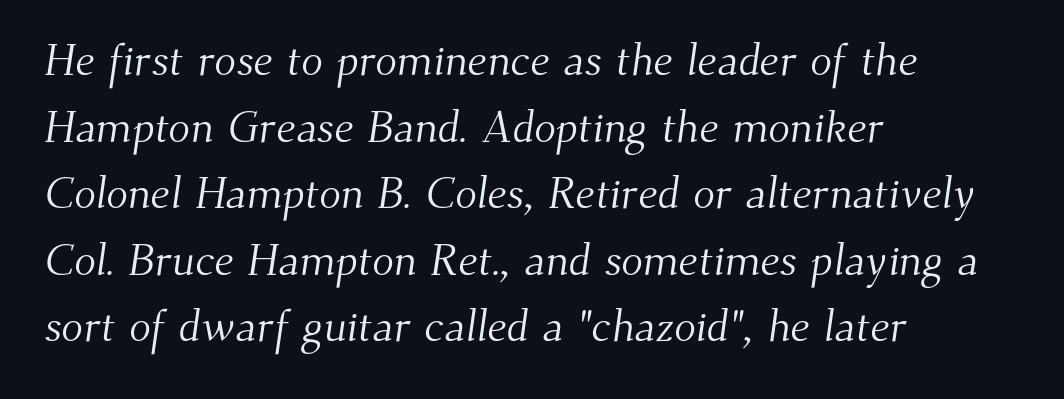
These lines are rendered in a variable-pitch font. Descenders are the only things crossing below the line. A normal amount of white space separates one row of letters from the next. The glyphs in this specimen are seriffed. Does the copy run flush right? No — it runs flush left.
